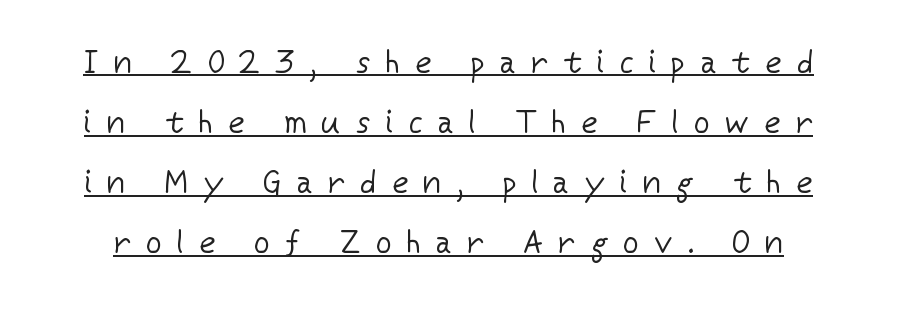
{"serif": "no", "italic": "no", "bold": "no", "weight": "regular", "width": "normal", "stroke_contrast": "low", "x_height": "medium", "monospaced": "no", "underline": "yes", "line_spacing": "loose", "line_spacing_ratio": 1.94, "letter_spacing": "wide", "letter_spacing_em": 0.5, "glyph_px": 31}
